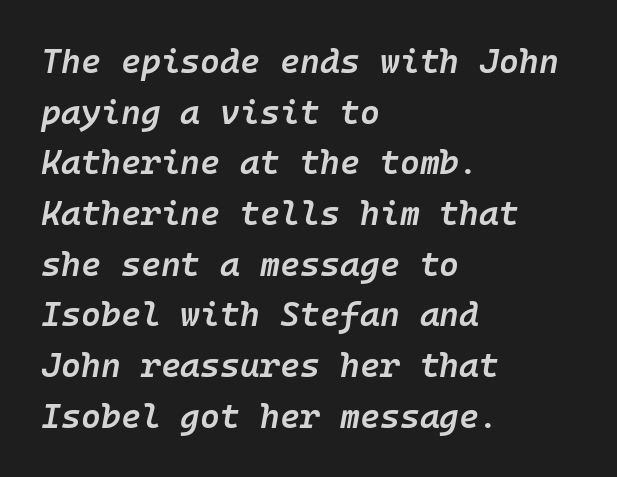
Q: Is the text bold? A: Semi-bold.
Q: Is the text italic (slanted)? A: Yes, it leans right by about 10 degrees.
Q: Is the text underlined? A: No.
Q: How is the paragraph aligned? A: Left-aligned.
Q: Is the spacing between letters normal or unusually wide? A: Normal.
Q: Is the spacing between lines tight, normal or loose? A: Normal.
Q: Width (condensed, normal, or wide)? A: Normal.
Q: Stroke contrast? A: Low.
Q: x-height? A: Medium.
